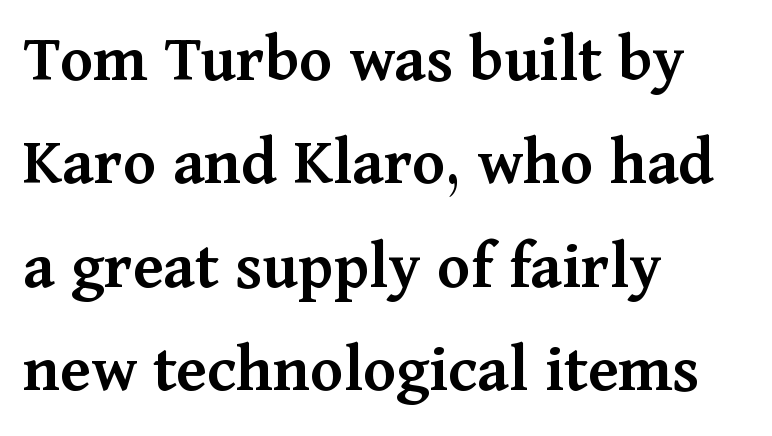
{"serif": "yes", "italic": "no", "bold": "semi", "weight": "semibold", "width": "normal", "stroke_contrast": "medium", "x_height": "medium", "monospaced": "no", "underline": "no", "align": "left", "line_spacing": "normal", "line_spacing_ratio": 1.5, "letter_spacing": "normal", "letter_spacing_em": 0.0, "glyph_px": 69}
